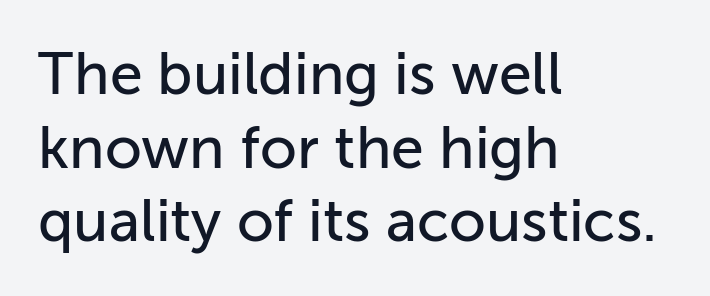
Q: Is the text italic (slanted)? A: No, it is upright.
Q: Is the typeface a serif or a sans-serif typeface? A: Sans-serif.
Q: Is the text underlined? A: No.
Q: How is the paragraph aligned? A: Left-aligned.
Q: Is the spacing between letters normal or unusually wide? A: Normal.
Q: Is the spacing between lines tight, normal or loose? A: Normal.
Q: Width (condensed, normal, or wide)? A: Normal.
Q: Stroke contrast? A: Low.
Q: x-height? A: Medium.
Q: Monospaced? A: No.
